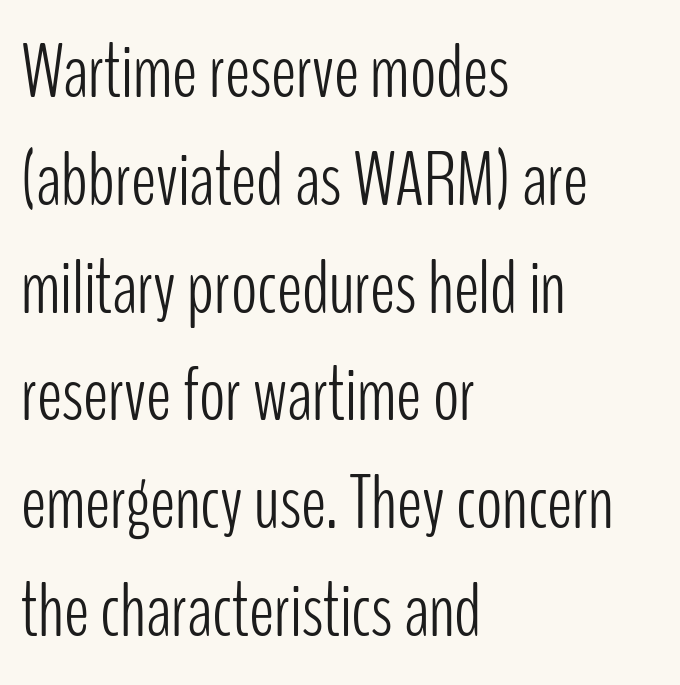
The image shows 77 px light, condensed sans-serif type, upright; set left-aligned, normal line spacing (1.4x), normal letter spacing, not underlined; low stroke contrast and a medium x-height.
